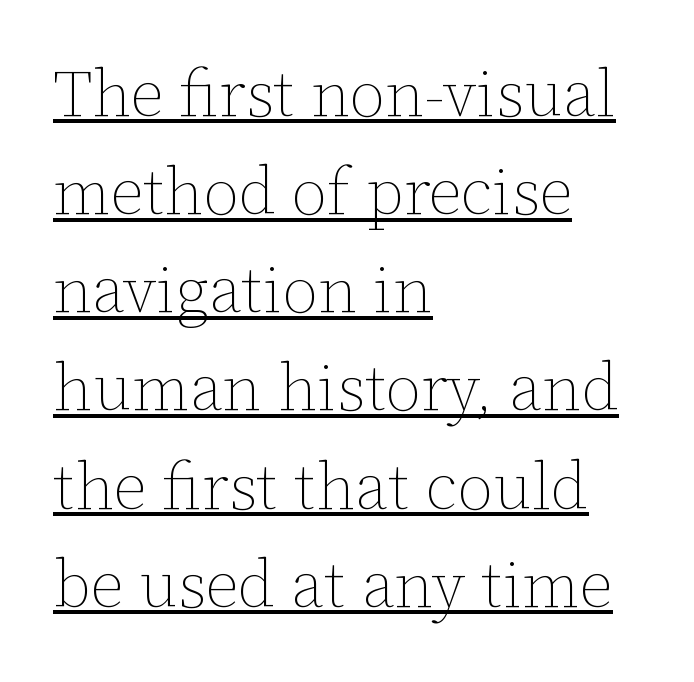
Between one letter and the next there's only the usual sliver of space. Posture: upright roman. Horizontal alignment here is leftward, the default for most running prose. Normally led — the rows are evenly, conventionally spaced.
